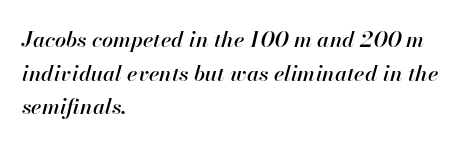
What stands out about the letter spacing? Nothing — it is the standard amount. Any mark beneath the type? The region is blank. The letters are slanted; this is an italic face. Compared with typical paragraphs, the rows here are spaced about the same. The ragged edge is on the right, which tells us the setting is flush left.
